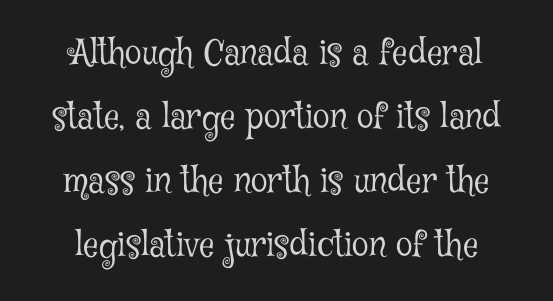
Lines of text with bare space underneath. Is this a fixed-width face? No — the glyphs have proportional, varying widths. Check where the strokes stop: tiny serifs finish them off. The specimen reads as upright at a glance. The letterforms sit shoulder to shoulder at normal distance.
